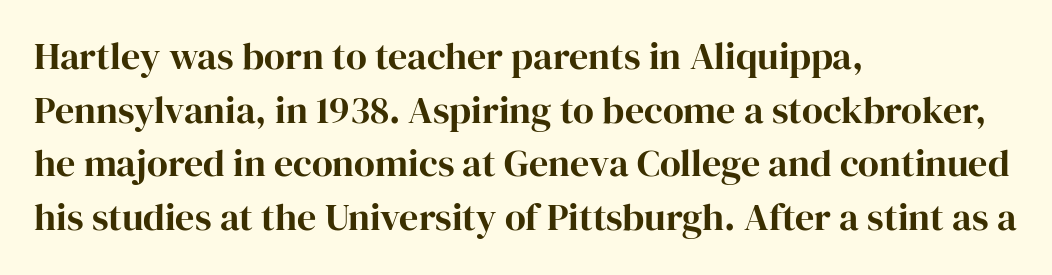
The image shows 38 px serif type, upright; set left-aligned, normal line spacing (1.41x), normal letter spacing, not underlined; high stroke contrast and a medium x-height.
